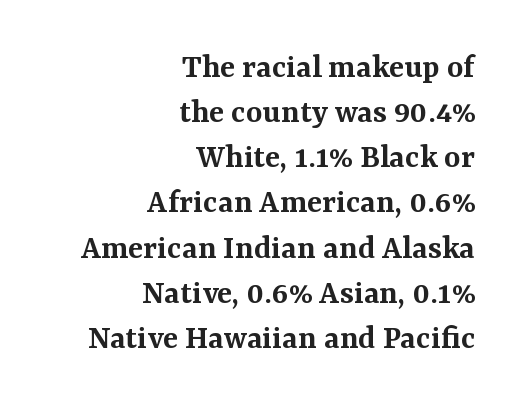
{"serif": "yes", "italic": "no", "bold": "semi", "weight": "semibold", "width": "normal", "stroke_contrast": "medium", "x_height": "medium", "monospaced": "no", "underline": "no", "align": "right", "line_spacing": "normal", "line_spacing_ratio": 1.29, "letter_spacing": "normal", "letter_spacing_em": 0.0, "glyph_px": 35}
